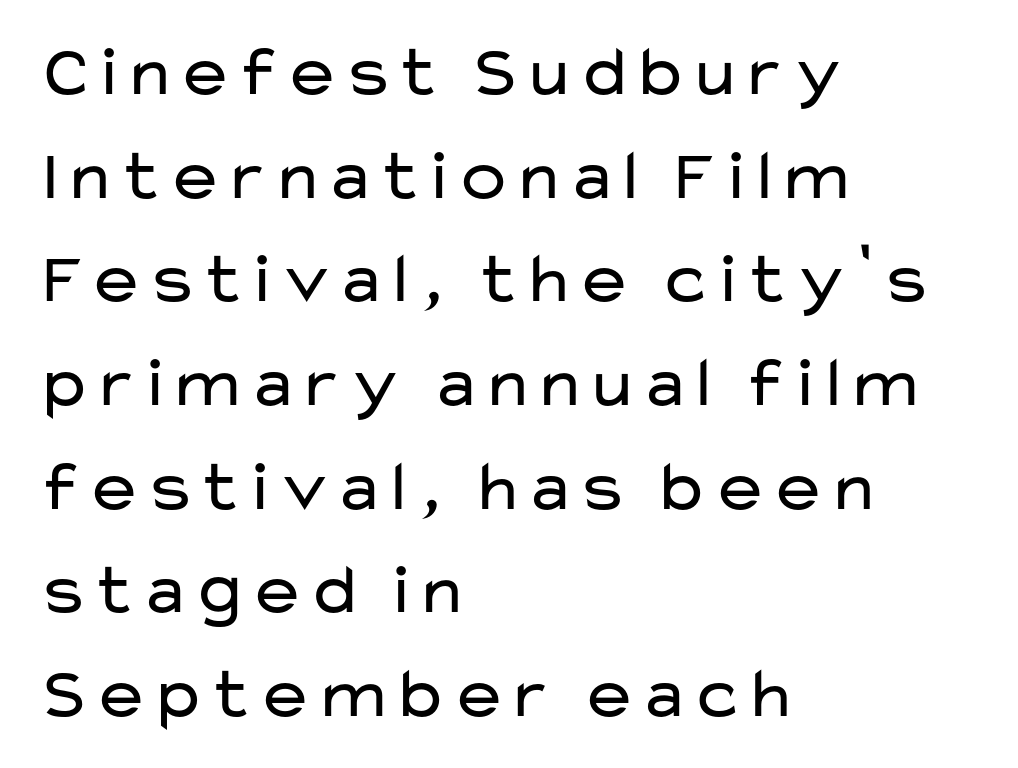
Q: Is the text bold? A: No.
Q: Is the text italic (slanted)? A: No, it is upright.
Q: Is the typeface a serif or a sans-serif typeface? A: Sans-serif.
Q: Is the text underlined? A: No.
Q: How is the paragraph aligned? A: Left-aligned.
Q: Is the spacing between letters normal or unusually wide? A: Normal.
Q: Is the spacing between lines tight, normal or loose? A: Normal.
Q: Width (condensed, normal, or wide)? A: Wide.
Q: Stroke contrast? A: Low.
Q: x-height? A: Medium.
Q: Monospaced? A: No.
